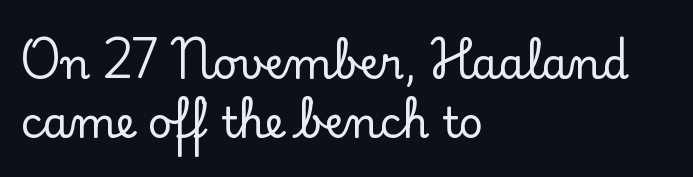
{"serif": "yes", "italic": "no", "width": "normal", "stroke_contrast": "low", "x_height": "small", "monospaced": "no", "underline": "no", "align": "left", "line_spacing": "normal", "line_spacing_ratio": 1.4, "letter_spacing": "normal", "letter_spacing_em": 0.0, "glyph_px": 42}
